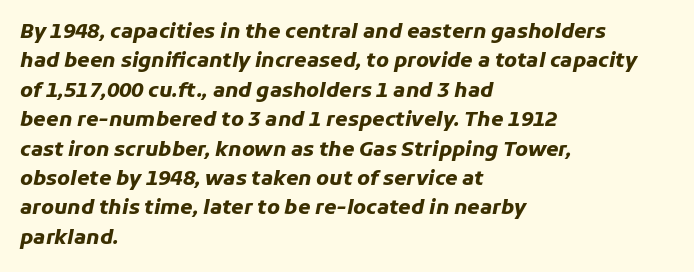
A classic flush-left, rag-right setting is used for this passage. Nobody touched the tracking dial on this one. Does the lettering tilt? It does — this is italic. Does the weight exceed regular? Yes, all the way to bold.
